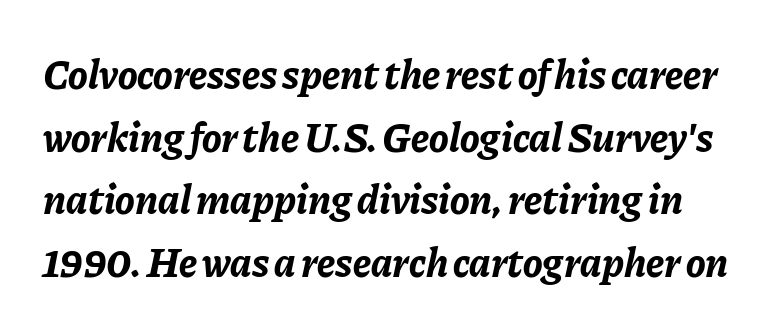
Q: Is the text bold? A: Yes.
Q: Is the text italic (slanted)? A: Yes, it leans right by about 11 degrees.
Q: Is the text underlined? A: No.
Q: Is the spacing between letters normal or unusually wide? A: Normal.
Q: Is the spacing between lines tight, normal or loose? A: Normal.
Q: Width (condensed, normal, or wide)? A: Normal.
Q: Stroke contrast? A: Low.
Q: x-height? A: Medium.
Q: Monospaced? A: No.
